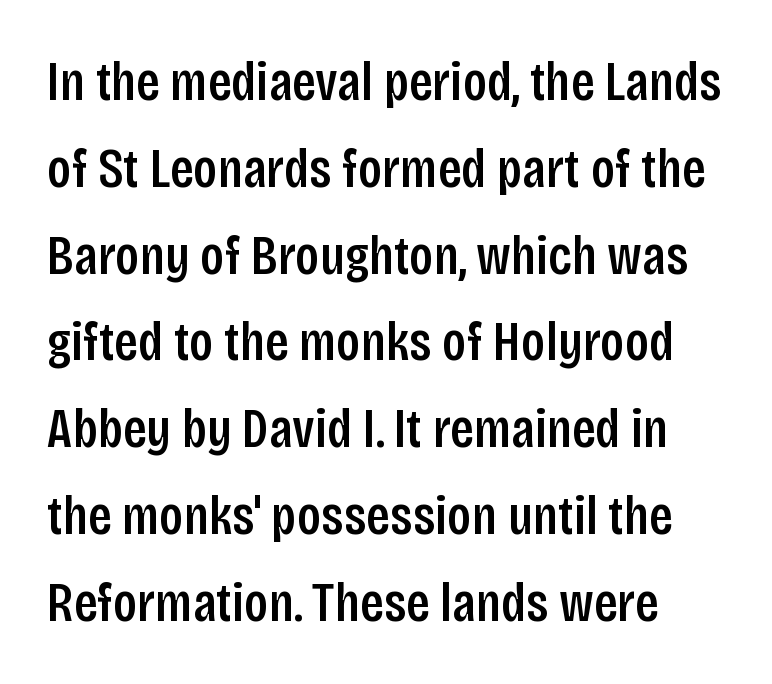
{"serif": "no", "italic": "no", "bold": "semi", "weight": "semibold", "width": "condensed", "stroke_contrast": "low", "x_height": "large", "monospaced": "no", "underline": "no", "line_spacing": "normal", "line_spacing_ratio": 1.55, "letter_spacing": "normal", "letter_spacing_em": 0.0, "glyph_px": 56}
